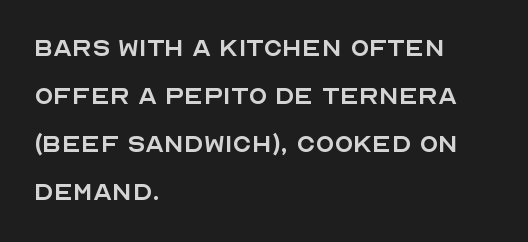
The image shows 31 px regular-weight sans-serif type, upright; set left-aligned, normal line spacing (1.55x), normal letter spacing, not underlined; a large x-height.
